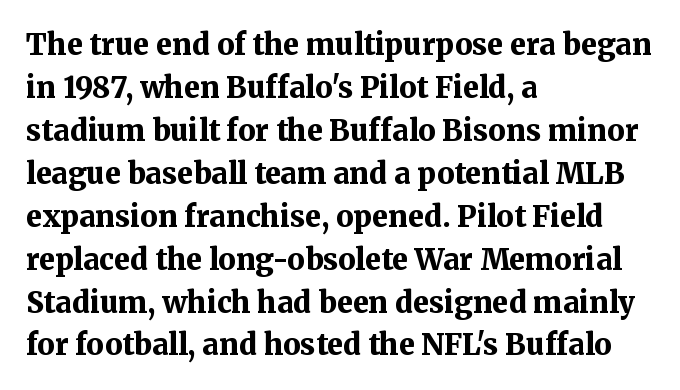
The letters advance in unequal steps, a hallmark of proportional type. The space directly below the letters is spotless. The rendering shows small feet on the letterforms — a serif design. This block has exactly the height ordinary leading produces.
